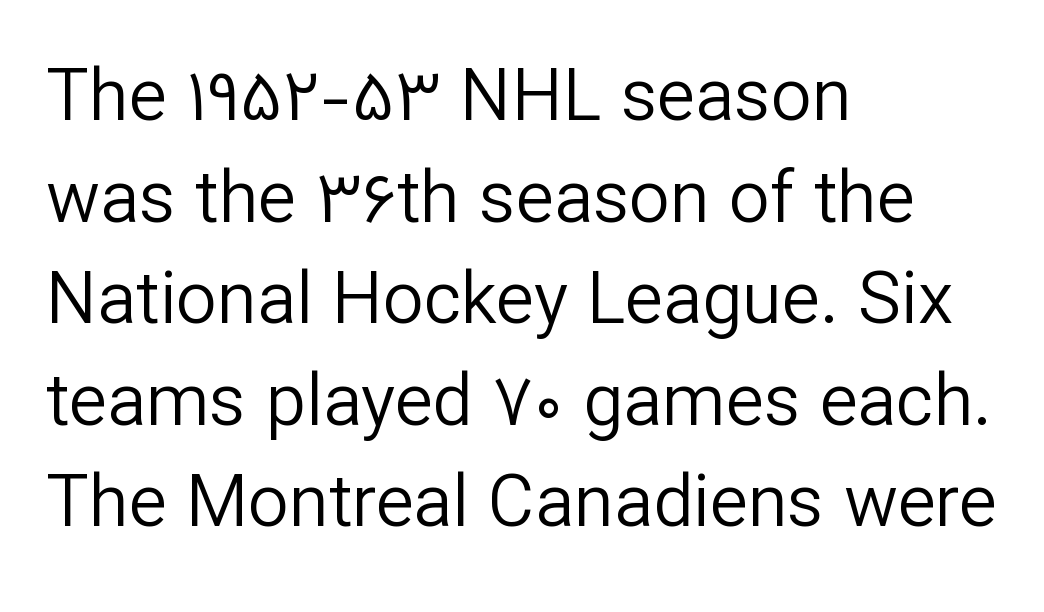
Ascenders rise straight up at ninety degrees. The paragraph has a hard left edge and a soft right edge. The rendering uses natural spacing where letterforms have individual widths. The font family rendered here belongs to the sans-serif group. The font sits on the lighter half of the weight spectrum, regular included.
